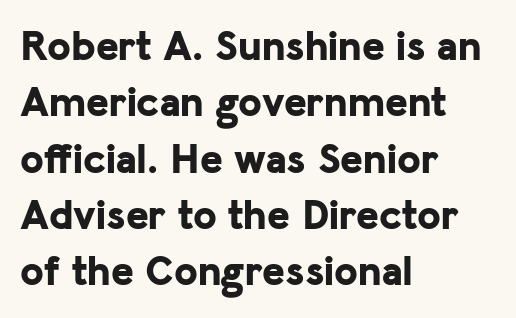
The font is running at its bold setting. A typesetter would label this face a sans. No italicization has been applied; the sample stays upright. Typeset ragged right — the left edge is the straight one. Spacing verdict: proportional, widths tailored to each character. Rule under the text: the space is simply empty.
